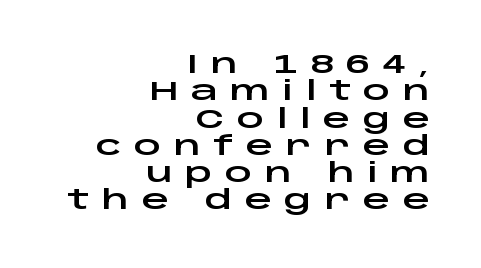
{"italic": "no", "underline": "no", "align": "right", "line_spacing": "tight", "line_spacing_ratio": 1.01, "letter_spacing": "wide", "letter_spacing_em": 0.46, "glyph_px": 27}
